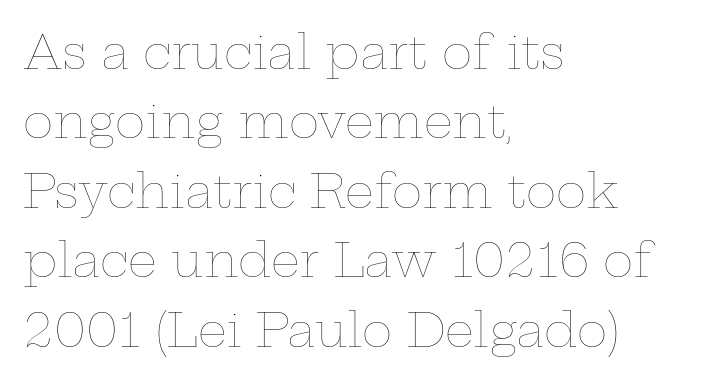
The image shows 46 px thin, wide type, upright; set left-aligned, normal line spacing (1.51x), normal letter spacing, not underlined; low stroke contrast and a medium x-height.
